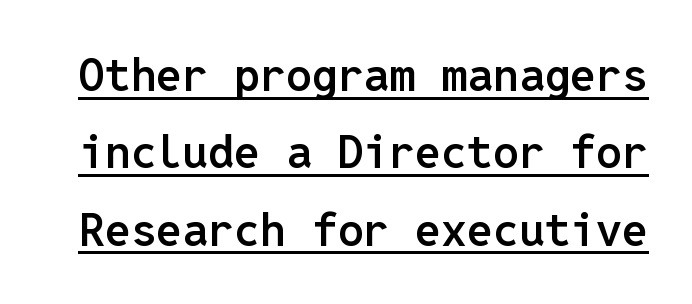
Q: Is the text bold? A: Semi-bold.
Q: Is the text italic (slanted)? A: No, it is upright.
Q: Is the typeface a serif or a sans-serif typeface? A: Sans-serif.
Q: Is the text underlined? A: Yes.
Q: Is the spacing between letters normal or unusually wide? A: Normal.
Q: Is the spacing between lines tight, normal or loose? A: Normal.
Q: Width (condensed, normal, or wide)? A: Normal.
Q: Stroke contrast? A: Low.
Q: x-height? A: Medium.
Q: Monospaced? A: Yes.
